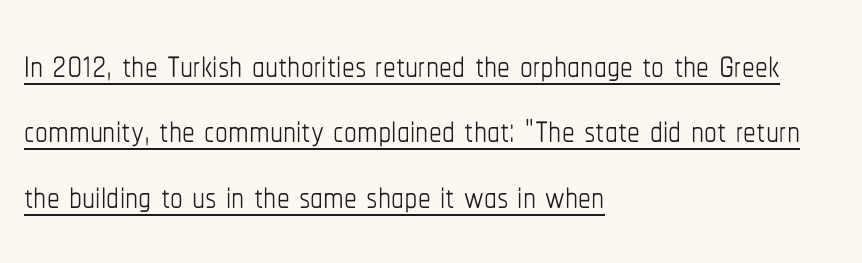
Q: Is the text bold? A: No.
Q: Is the text italic (slanted)? A: No, it is upright.
Q: Is the text underlined? A: Yes.
Q: How is the paragraph aligned? A: Left-aligned.
Q: Is the spacing between letters normal or unusually wide? A: Normal.
Q: Is the spacing between lines tight, normal or loose? A: Normal.
Q: Width (condensed, normal, or wide)? A: Condensed.
Q: Stroke contrast? A: Low.
Q: x-height? A: Medium.
Q: Monospaced? A: No.
